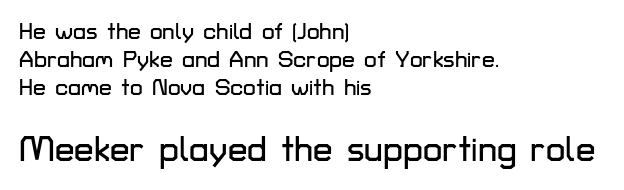
The image shows 35 px sans-serif type, upright; set left-aligned, line spacing 1.22x, normal letter spacing, not underlined; the second (bottom) block is 1.52x larger; low stroke contrast and a medium x-height.
